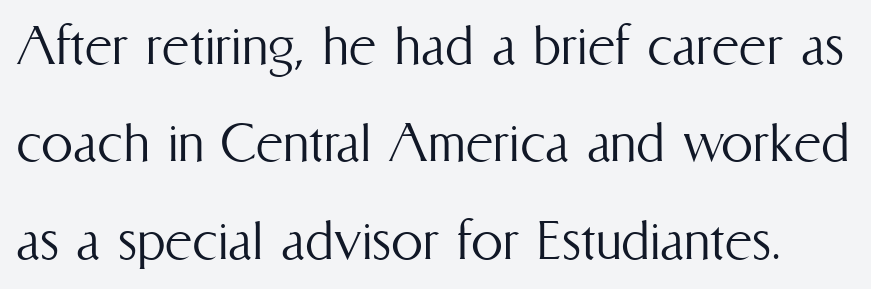
Q: Is the text bold? A: No.
Q: Is the text italic (slanted)? A: No, it is upright.
Q: Is the text underlined? A: No.
Q: Is the spacing between letters normal or unusually wide? A: Normal.
Q: Is the spacing between lines tight, normal or loose? A: Normal.
Q: Width (condensed, normal, or wide)? A: Condensed.
Q: Stroke contrast? A: Medium.
Q: x-height? A: Medium.
Q: Monospaced? A: No.
